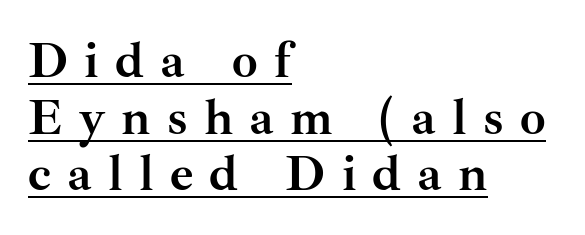
Q: Is the text bold? A: Yes.
Q: Is the text italic (slanted)? A: No, it is upright.
Q: Is the typeface a serif or a sans-serif typeface? A: Serif.
Q: Is the text underlined? A: Yes.
Q: How is the paragraph aligned? A: Left-aligned.
Q: Is the spacing between letters normal or unusually wide? A: Unusually wide.
Q: Is the spacing between lines tight, normal or loose? A: Tight.
Q: Width (condensed, normal, or wide)? A: Normal.
Q: Stroke contrast? A: Medium.
Q: x-height? A: Small.
Q: Monospaced? A: No.
